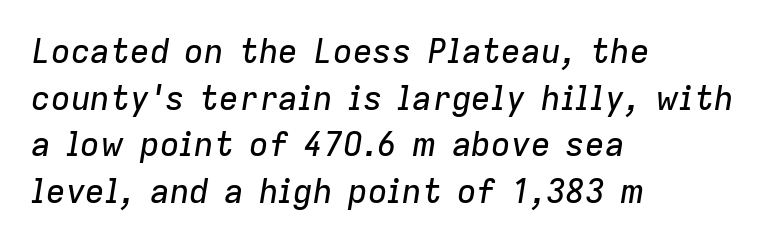
Q: Is the text italic (slanted)? A: Yes, it leans right by about 9 degrees.
Q: Is the text underlined? A: No.
Q: How is the paragraph aligned? A: Left-aligned.
Q: Is the spacing between letters normal or unusually wide? A: Normal.
Q: Is the spacing between lines tight, normal or loose? A: Normal.
Q: Width (condensed, normal, or wide)? A: Normal.
Q: Stroke contrast? A: Low.
Q: x-height? A: Medium.
Q: Monospaced? A: No.
